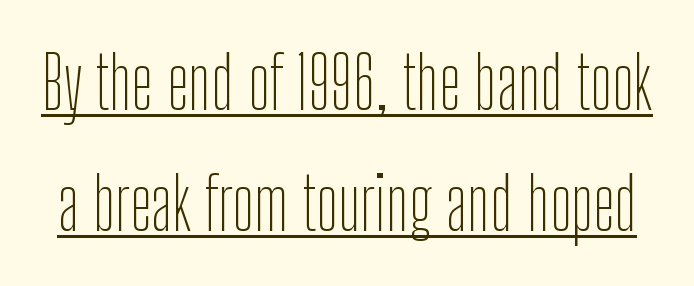
Typographically, this falls in the sans-serif category. The lines sit at an ordinary, default distance from one another. Nothing unusual about the tracking: characters are spaced as the font intends. The characters are drawn with everyday or finer stroke widths.
